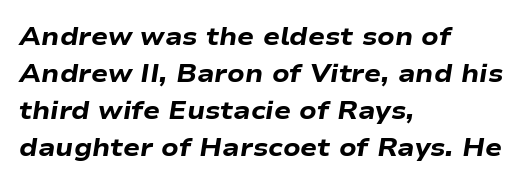
Q: Is the text bold? A: Yes.
Q: Is the text italic (slanted)? A: Yes, it leans right by about 9 degrees.
Q: Is the text underlined? A: No.
Q: How is the paragraph aligned? A: Left-aligned.
Q: Is the spacing between letters normal or unusually wide? A: Normal.
Q: Is the spacing between lines tight, normal or loose? A: Normal.
